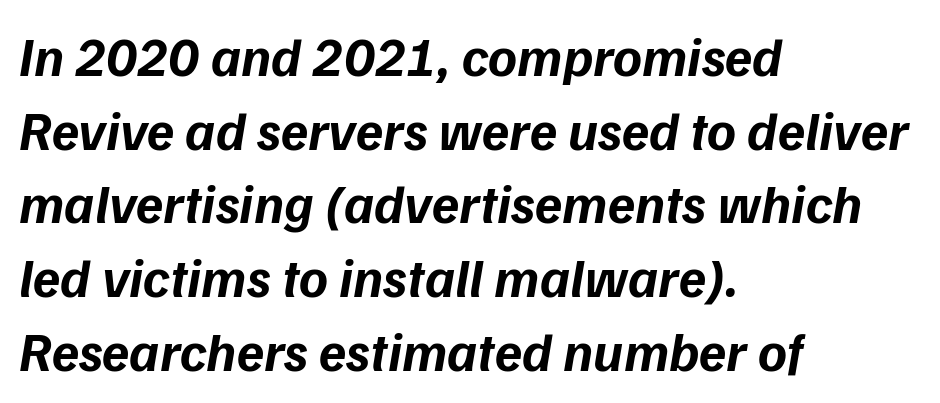
Beneath every word, the page is bare. In terms of letterspacing, this is plain default setting. The text was rendered using a sans face with plain stroke endings. Note the varied advance widths — an 'i' is clearly narrower than an 'm'. The leading is moderate, giving the passage an even texture. Reading down the block, your eye returns to a fixed left position each line.
